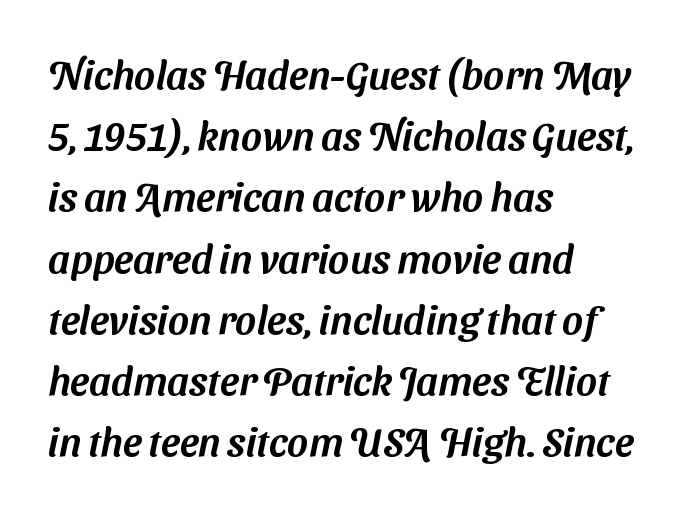
Horizontally, the lines are justified to the leading edge only. What kind of face is this? One without serifs — a sans. Compared with typical body copy, the letter spacing here is the same. Note the varied advance widths — an 'i' is clearly narrower than an 'm'. Has an underline been added? It has not. Regular leading.
